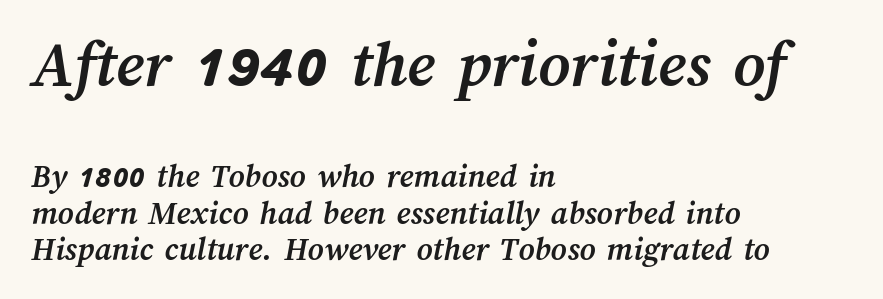
The line-height multiplier appears low, near solid setting. A typesetter would call this proportional, since set widths differ per character. Top chunk: large. Bottom chunk: small. Descenders are the only things crossing below the line. I'd describe the lettering as bold — thick and assertive. The passage is arranged the way most books set body copy — flush left.
